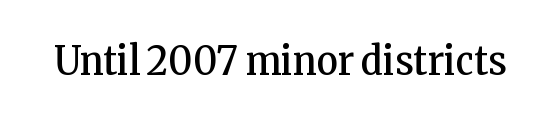
Nothing unusual about the tracking: characters are spaced as the font intends. Think of a printed novel: that variable character pitch is what you see here. Compared with a typical body face, this is equally light or lighter still. Every stem runs plumb, perpendicular to the baseline. Classification — serif.
